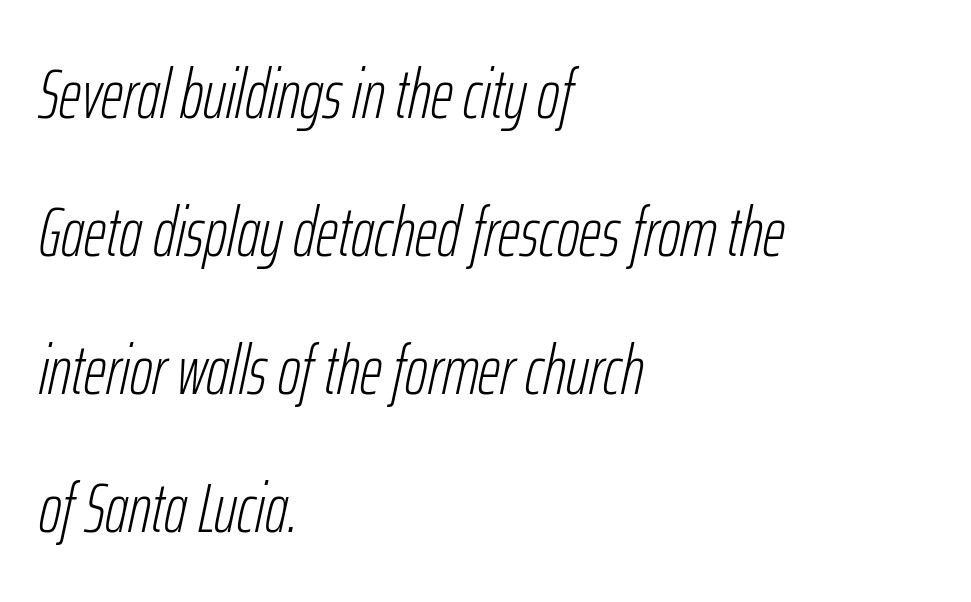
{"italic": "yes", "lean": "right", "slant_degrees": 12, "bold": "no", "weight": "light", "width": "condensed", "stroke_contrast": "low", "x_height": "medium", "monospaced": "no", "underline": "no", "align": "left", "line_spacing": "loose", "line_spacing_ratio": 2.0, "letter_spacing": "normal", "letter_spacing_em": 0.0, "glyph_px": 69}
